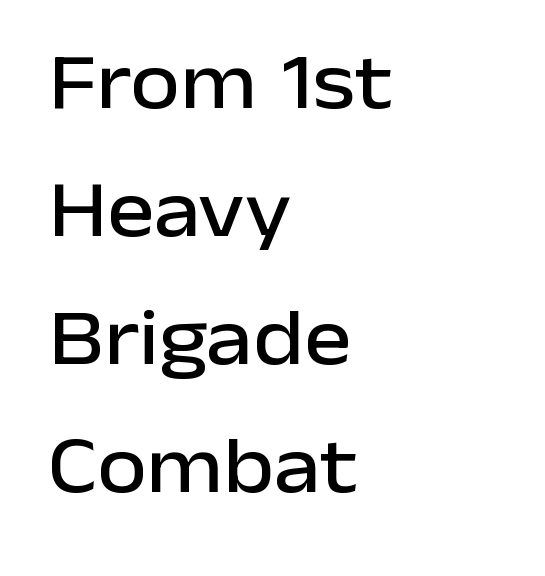
{"serif": "no", "italic": "no", "width": "normal", "stroke_contrast": "low", "x_height": "medium", "monospaced": "no", "underline": "no", "align": "left", "line_spacing": "normal", "line_spacing_ratio": 1.6, "letter_spacing": "normal", "letter_spacing_em": 0.0, "glyph_px": 80}
